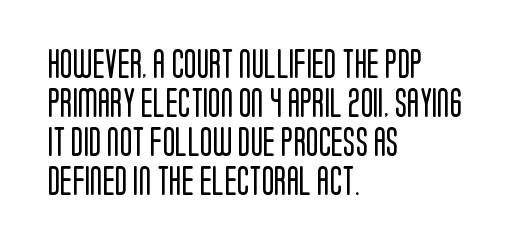
Quick note: interline space is typical. The letters look calm and open, with moderate or lighter stems. Anything drawn beneath the words? Only blank space. The lines in this sample share a left origin and differ only in where they stop. Is this a sans? Yes — the strokes have no serifs.
